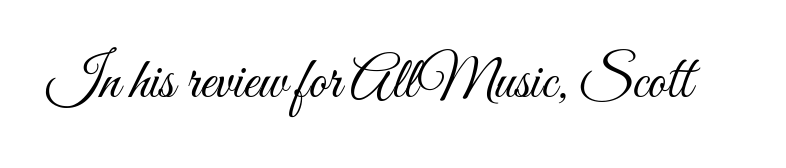
Glyph-to-glyph distance matches everyday printed text. Think of a printed novel: that variable character pitch is what you see here. The baseline area is clear.
